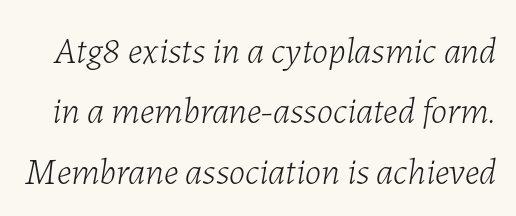
You can tell it's italic because the verticals aren't actually vertical. The horizontal fit of the characters is conventional and even. Think of a printed novel: that variable character pitch is what you see here. Summary of weight: not heavy and not bold. Letters rest on an invisible, unmarked baseline. Honestly, the row spacing looks completely unremarkable.
